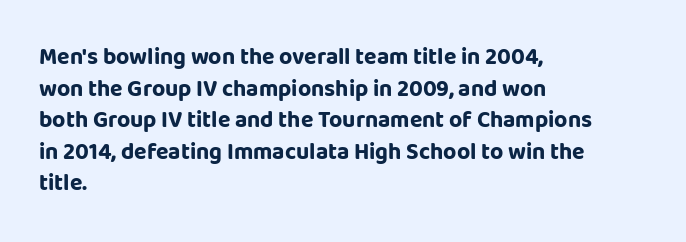
One glance says typical: line gaps are just what's usual. The letters stand upright; this is a roman face. These lines stack with their left ends in a neat column. Bold? Absolutely — the strokes are thick and heavy.
